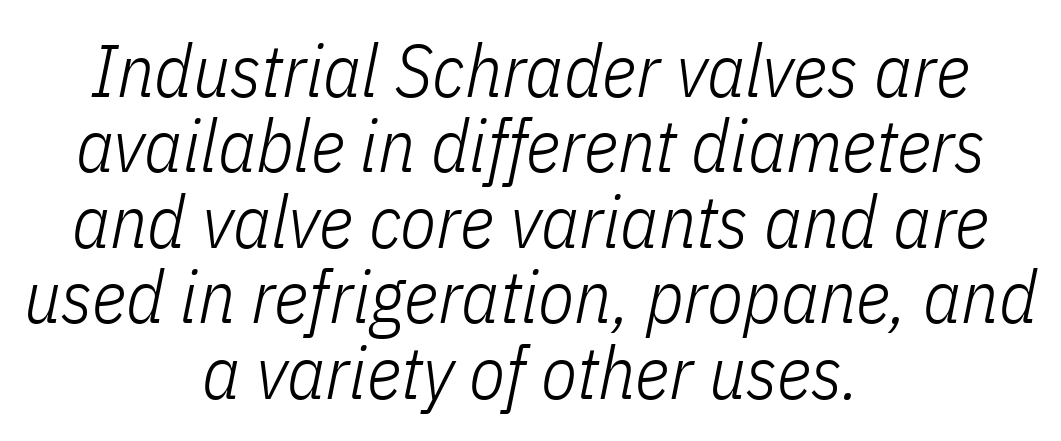
{"italic": "yes", "lean": "right", "slant_degrees": 11, "bold": "no", "weight": "light", "width": "condensed", "stroke_contrast": "low", "x_height": "medium", "monospaced": "no", "underline": "no", "align": "center", "line_spacing": "tight", "line_spacing_ratio": 1.02, "letter_spacing": "normal", "letter_spacing_em": 0.0, "glyph_px": 74}
